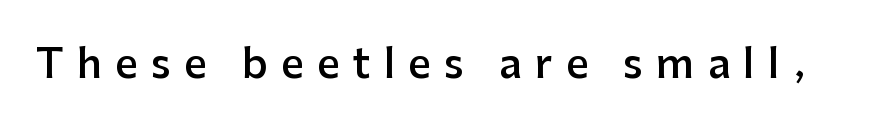
The image shows 40 px semibold sans-serif type, upright; set unusually wide letter spacing (+0.33 em), not underlined; low stroke contrast and a medium x-height.
